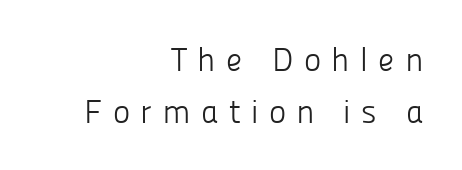
Q: Is the text bold? A: No.
Q: Is the text italic (slanted)? A: No, it is upright.
Q: Is the typeface a serif or a sans-serif typeface? A: Sans-serif.
Q: Is the text underlined? A: No.
Q: How is the paragraph aligned? A: Right-aligned.
Q: Is the spacing between letters normal or unusually wide? A: Unusually wide.
Q: Is the spacing between lines tight, normal or loose? A: Normal.
Q: Width (condensed, normal, or wide)? A: Normal.
Q: Stroke contrast? A: Low.
Q: x-height? A: Medium.
Q: Monospaced? A: No.
